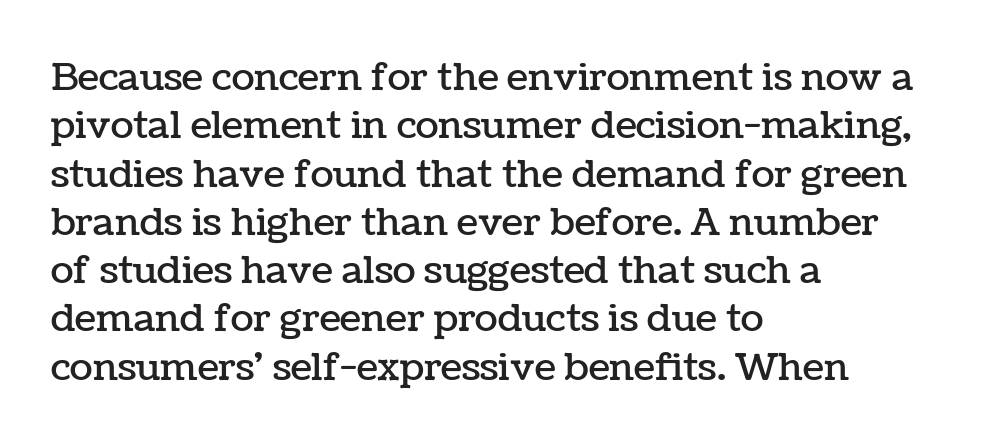
The image shows 38 px text type, upright; set left-aligned, normal line spacing (1.27x), normal letter spacing, not underlined; low stroke contrast and a medium x-height.
